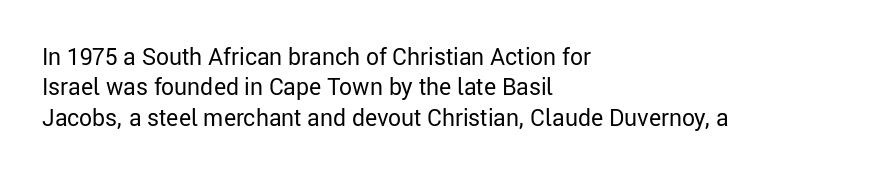
The space directly below the letters is spotless. Caption: standard tracking, unaltered. Vertically, the passage feels balanced, rows spaced as you'd expect. Does the lettering tilt? It doesn't — this is upright.
